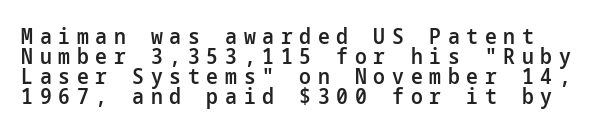
The image shows 21 px text type, upright; set tight line spacing (0.96x), unusually wide letter spacing (+0.32 em), not underlined.
